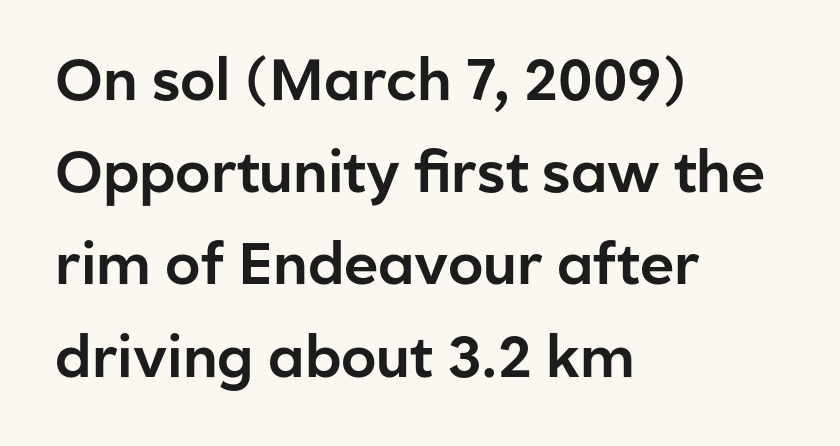
{"serif": "no", "italic": "no", "width": "normal", "stroke_contrast": "low", "x_height": "medium", "monospaced": "no", "underline": "no", "align": "left", "line_spacing": "normal", "line_spacing_ratio": 1.59, "letter_spacing": "normal", "letter_spacing_em": 0.0, "glyph_px": 58}
